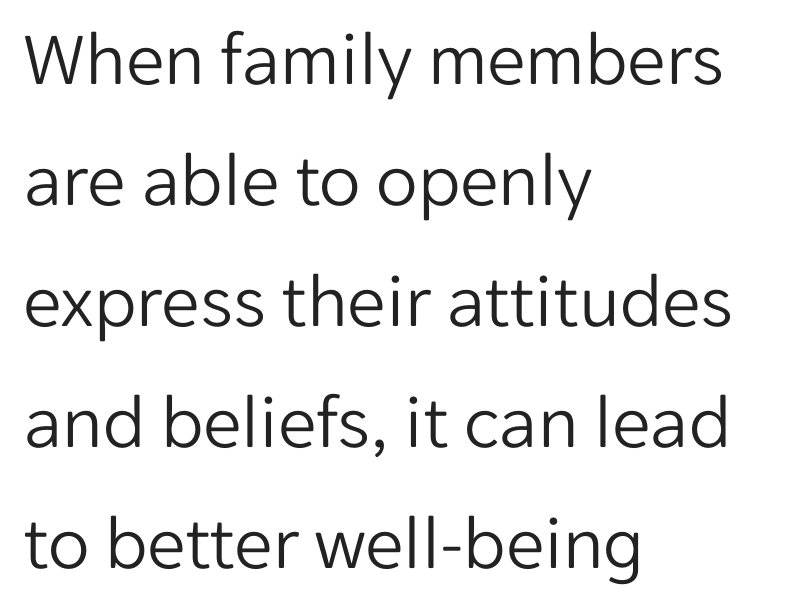
The cut favours lightness, reaching ordinary text weight at its darkest. The rendering uses natural spacing where letterforms have individual widths. Letterform terminals end flat and unadorned throughout the passage. This is roman type, the default non-slanted kind. This block has exactly the height ordinary leading produces.
